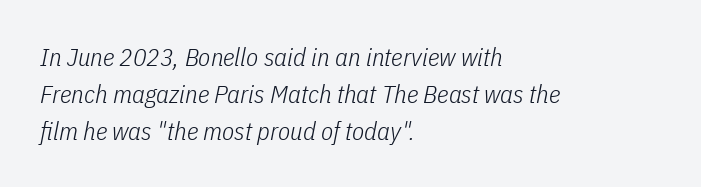
This rendering features lettering with no underline. The line-height multiplier appears to be the usual default. No letter is thick-stroked: the sample isn't bold. Caption: multi-line text, flush left, ragged right. The rendering keeps characters at their native spacing.
